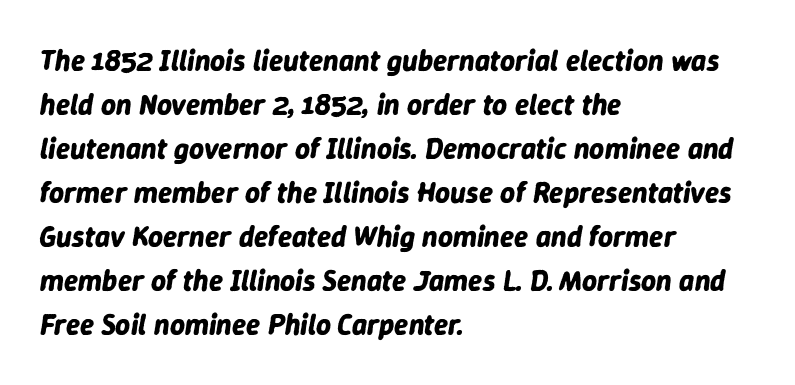
{"italic": "yes", "lean": "right", "slant_degrees": 9, "bold": "yes", "weight": "bold", "width": "normal", "stroke_contrast": "low", "x_height": "medium", "monospaced": "no", "underline": "no", "align": "left", "line_spacing": "normal", "line_spacing_ratio": 1.52, "letter_spacing": "normal", "letter_spacing_em": 0.0, "glyph_px": 29}
